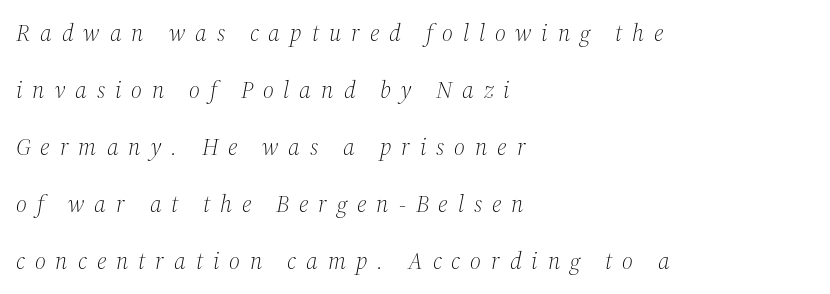
{"italic": "yes", "lean": "right", "slant_degrees": 12, "bold": "no", "underline": "no", "align": "left", "line_spacing": "loose", "line_spacing_ratio": 2.37, "letter_spacing": "wide", "letter_spacing_em": 0.41, "glyph_px": 24}
